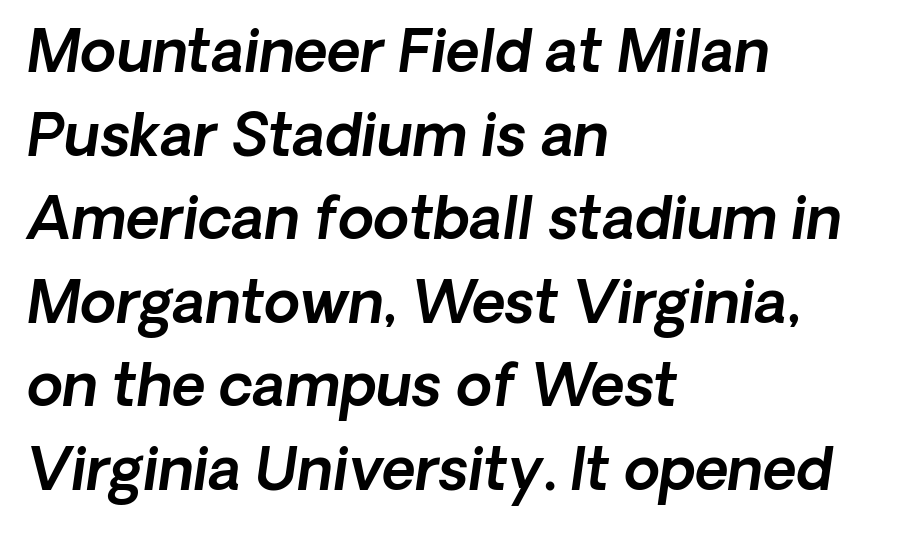
The image shows 58 px text type, italic (leaning right); set left-aligned, normal line spacing (1.44x), normal letter spacing, not underlined; a medium x-height.
